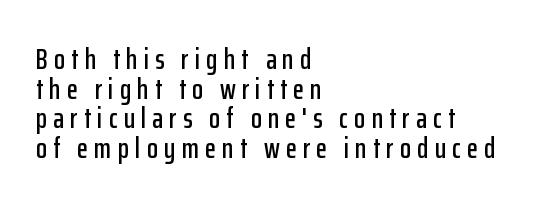
The image shows 29 px condensed sans-serif type, upright; set left-aligned, tight line spacing (1.02x), unusually wide letter spacing (+0.21 em), not underlined; low stroke contrast and a medium x-height.
